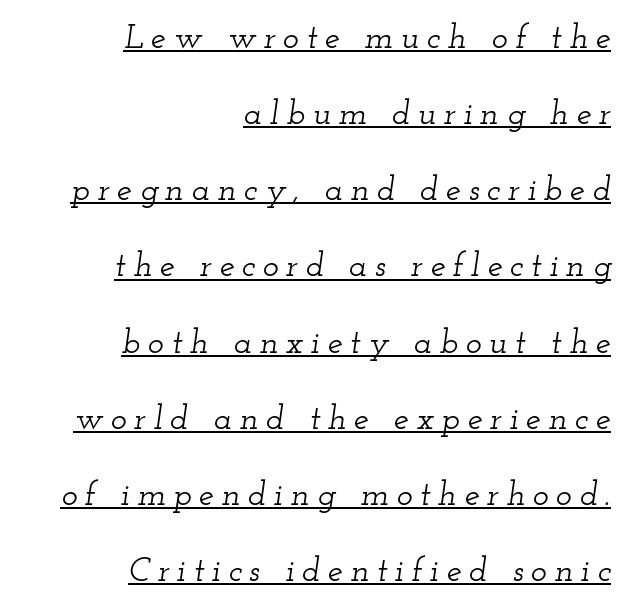
Q: Is the text italic (slanted)? A: Yes, it leans right by about 12 degrees.
Q: Is the typeface a serif or a sans-serif typeface? A: Serif.
Q: Is the text underlined? A: Yes.
Q: How is the paragraph aligned? A: Right-aligned.
Q: Is the spacing between letters normal or unusually wide? A: Unusually wide.
Q: Is the spacing between lines tight, normal or loose? A: Loose.
Q: Width (condensed, normal, or wide)? A: Wide.
Q: Stroke contrast? A: Low.
Q: x-height? A: Small.
Q: Monospaced? A: No.
